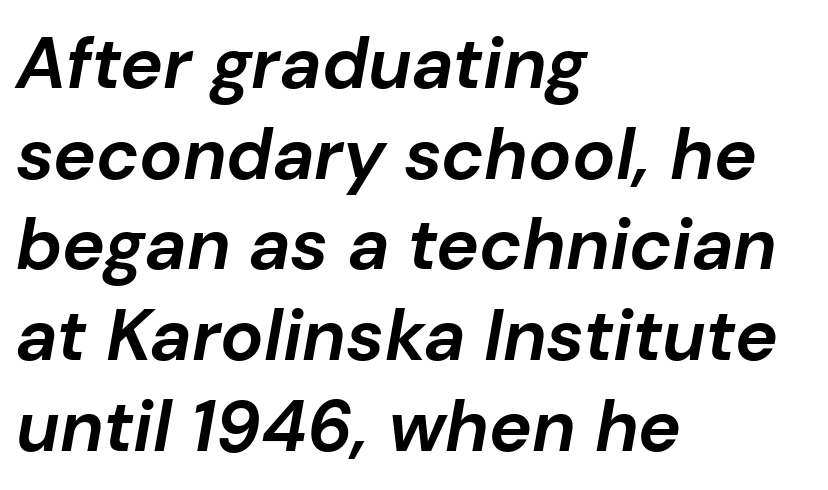
{"italic": "yes", "lean": "right", "slant_degrees": 10, "bold": "yes", "weight": "bold", "width": "normal", "stroke_contrast": "low", "x_height": "medium", "monospaced": "no", "underline": "no", "align": "left", "line_spacing": "normal", "line_spacing_ratio": 1.26, "letter_spacing": "normal", "letter_spacing_em": 0.0, "glyph_px": 72}
